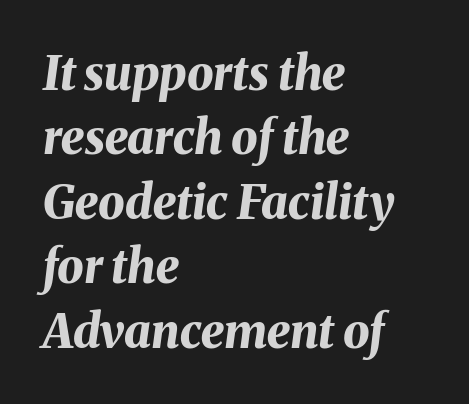
{"italic": "yes", "lean": "right", "slant_degrees": 8, "bold": "yes", "weight": "bold", "width": "normal", "stroke_contrast": "medium", "x_height": "medium", "monospaced": "no", "underline": "no", "align": "left", "line_spacing": "normal", "line_spacing_ratio": 1.37, "letter_spacing": "normal", "letter_spacing_em": 0.0, "glyph_px": 47}
